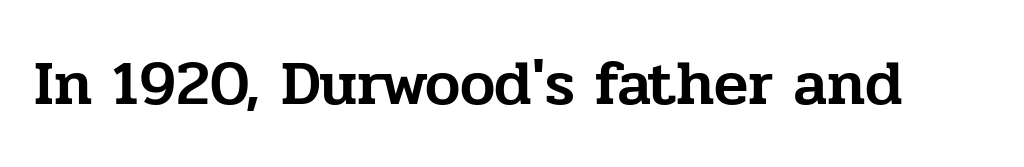
The image shows 63 px serif type, upright; set normal letter spacing, not underlined; low stroke contrast and a medium x-height.
